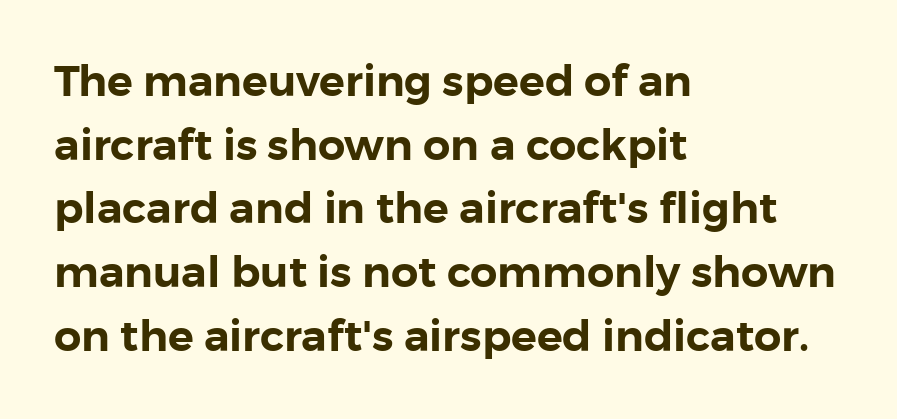
Q: Is the text italic (slanted)? A: No, it is upright.
Q: Is the typeface a serif or a sans-serif typeface? A: Sans-serif.
Q: Is the text underlined? A: No.
Q: How is the paragraph aligned? A: Left-aligned.
Q: Is the spacing between letters normal or unusually wide? A: Normal.
Q: Is the spacing between lines tight, normal or loose? A: Normal.
Q: Width (condensed, normal, or wide)? A: Normal.
Q: Stroke contrast? A: Low.
Q: x-height? A: Medium.
Q: Monospaced? A: No.
